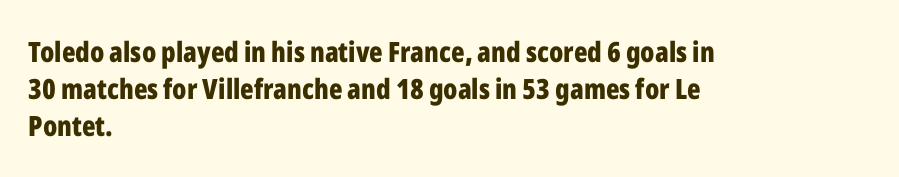
Is this a fixed-width face? No — the glyphs have proportional, varying widths. The gaps between neighbouring characters are ordinary and unremarkable. Italic: no, the glyphs are upright roman. The gap between lines stays unmarked. If you measured baseline to baseline, you'd find a middling distance. This is sans-serif lettering, the kind often seen on screens and signage.
